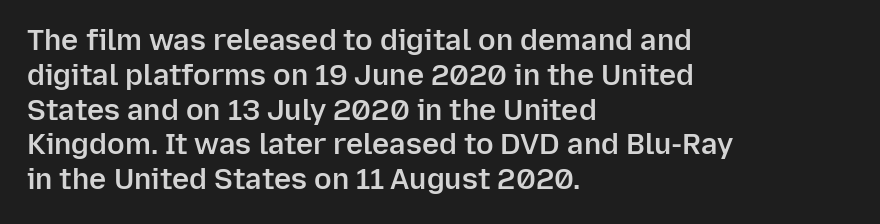
Q: Is the text bold? A: Semi-bold.
Q: Is the text italic (slanted)? A: No, it is upright.
Q: Is the typeface a serif or a sans-serif typeface? A: Sans-serif.
Q: Is the text underlined? A: No.
Q: How is the paragraph aligned? A: Left-aligned.
Q: Is the spacing between letters normal or unusually wide? A: Normal.
Q: Width (condensed, normal, or wide)? A: Normal.
Q: Stroke contrast? A: Low.
Q: x-height? A: Medium.
Q: Monospaced? A: No.
